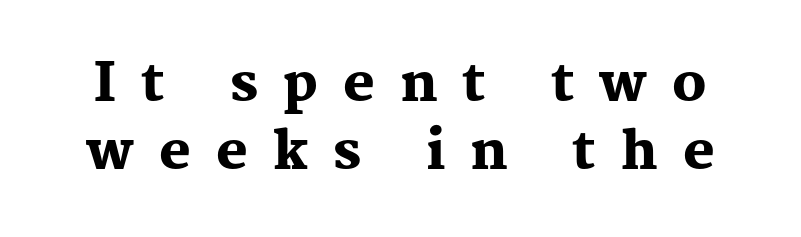
{"serif": "yes", "italic": "no", "bold": "yes", "weight": "heavy", "width": "normal", "stroke_contrast": "medium", "x_height": "medium", "monospaced": "no", "underline": "no", "line_spacing": "normal", "line_spacing_ratio": 1.28, "letter_spacing": "wide", "letter_spacing_em": 0.47, "glyph_px": 53}
